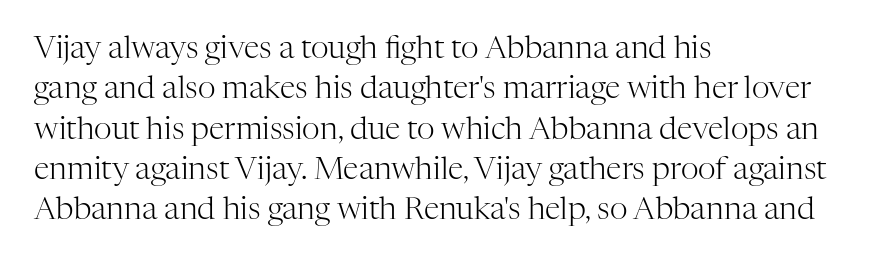
{"serif": "yes", "italic": "no", "bold": "no", "weight": "light", "width": "normal", "stroke_contrast": "high", "x_height": "medium", "monospaced": "no", "underline": "no", "align": "left", "line_spacing": "normal", "line_spacing_ratio": 1.3, "letter_spacing": "normal", "letter_spacing_em": 0.0, "glyph_px": 31}
